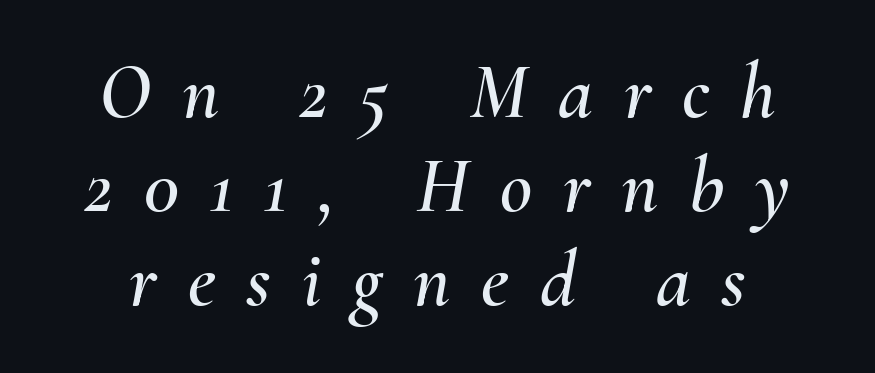
Q: Is the text italic (slanted)? A: Yes, it leans right by about 10 degrees.
Q: Is the text underlined? A: No.
Q: Is the spacing between letters normal or unusually wide? A: Unusually wide.
Q: Width (condensed, normal, or wide)? A: Normal.
Q: Stroke contrast? A: Medium.
Q: x-height? A: Small.
Q: Monospaced? A: No.
